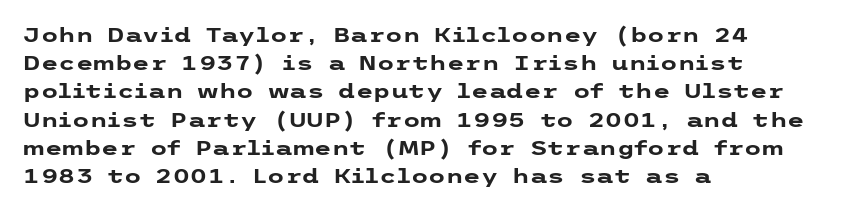
The image shows 20 px bold type, upright; set left-aligned, normal line spacing (1.41x), normal letter spacing, not underlined.
